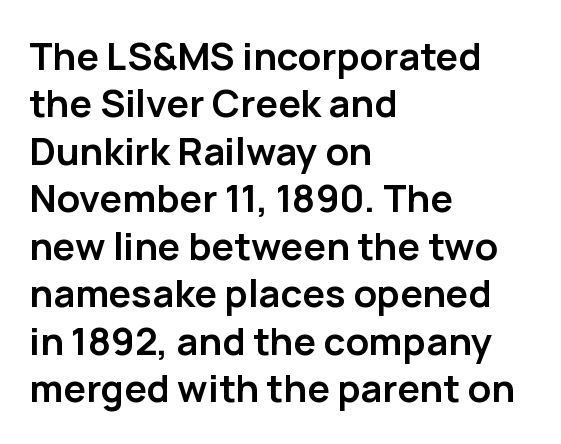
{"serif": "no", "italic": "no", "bold": "yes", "weight": "semibold", "width": "normal", "stroke_contrast": "low", "x_height": "medium", "monospaced": "no", "underline": "no", "align": "left", "line_spacing": "normal", "line_spacing_ratio": 1.25, "letter_spacing": "normal", "letter_spacing_em": 0.0, "glyph_px": 38}
